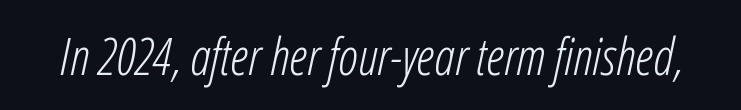
{"italic": "yes", "lean": "right", "slant_degrees": 12, "bold": "no", "weight": "light", "width": "condensed", "stroke_contrast": "low", "x_height": "medium", "monospaced": "no", "underline": "no", "letter_spacing": "normal", "letter_spacing_em": 0.0, "glyph_px": 51}
